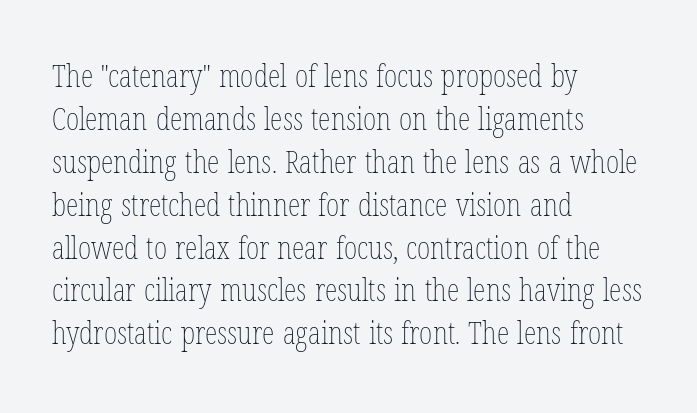
The image shows 32 px thin, condensed type, upright; set left-aligned, normal line spacing (1.34x), normal letter spacing, not underlined; low stroke contrast and a medium x-height.
